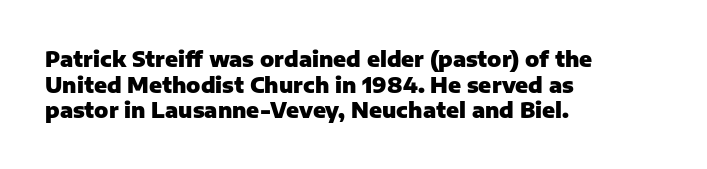
Q: Is the text bold? A: Yes.
Q: Is the text italic (slanted)? A: No, it is upright.
Q: Is the text underlined? A: No.
Q: How is the paragraph aligned? A: Left-aligned.
Q: Is the spacing between letters normal or unusually wide? A: Normal.
